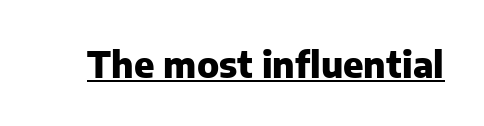
The image shows 36 px heavy sans-serif type, upright; set normal letter spacing, underlined; low stroke contrast and a medium x-height.
